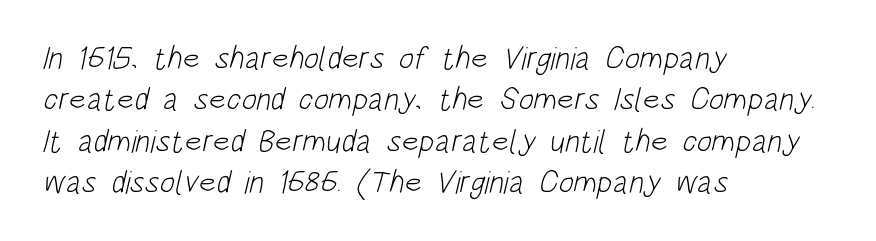
The leading is moderate, giving the passage an even texture. What stands out about the letter spacing? Nothing — it is the standard amount. These lines are composed in type without serifs. Visually the block forms a straight wall on the left and a jagged coastline on the right. Character widths vary here, with narrow letters taking less room than wide ones. Stems here are at most as thick as an everyday book face.
